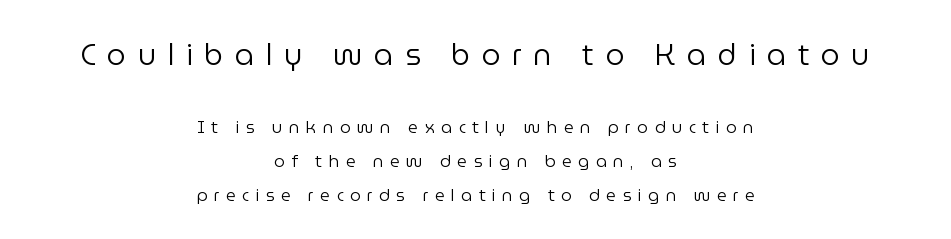
Q: Is the text bold? A: No.
Q: Is the text italic (slanted)? A: No, it is upright.
Q: Is the typeface a serif or a sans-serif typeface? A: Sans-serif.
Q: Is the text underlined? A: No.
Q: How is the paragraph aligned? A: Centered.
Q: Is the spacing between letters normal or unusually wide? A: Unusually wide.
Q: Is the spacing between lines tight, normal or loose? A: Loose.
Q: Which block of text is set in a larger size, the first (top) or the second (bottom)? A: The first (top) one.
Q: Width (condensed, normal, or wide)? A: Normal.
Q: Stroke contrast? A: Low.
Q: x-height? A: Medium.
Q: Monospaced? A: No.
